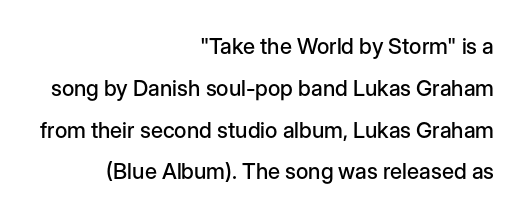
The image shows 22 px text type, upright; set right-aligned, loose line spacing (1.9x), normal letter spacing, not underlined.
